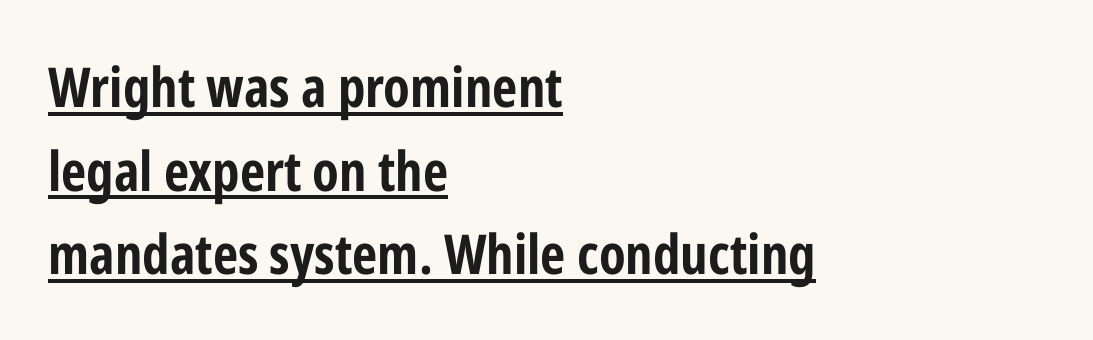
The image shows 55 px bold, condensed sans-serif type, upright; set left-aligned, normal line spacing (1.52x), normal letter spacing, underlined; low stroke contrast and a medium x-height.
